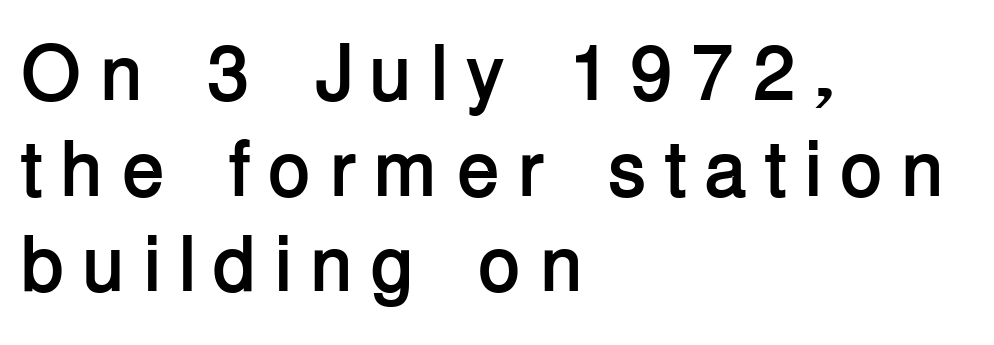
{"serif": "no", "italic": "no", "bold": "yes", "weight": "semibold", "width": "normal", "stroke_contrast": "low", "x_height": "medium", "monospaced": "no", "underline": "no", "align": "left", "line_spacing_ratio": 1.21, "letter_spacing": "wide", "letter_spacing_em": 0.22, "glyph_px": 79}
